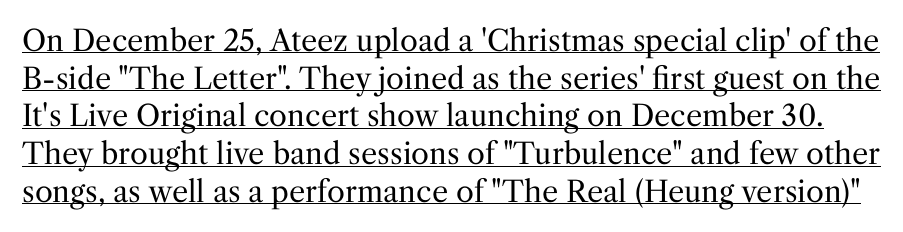
The image shows 29 px regular-weight serif type, upright; set normal line spacing (1.3x), normal letter spacing, underlined; medium stroke contrast and a medium x-height.
